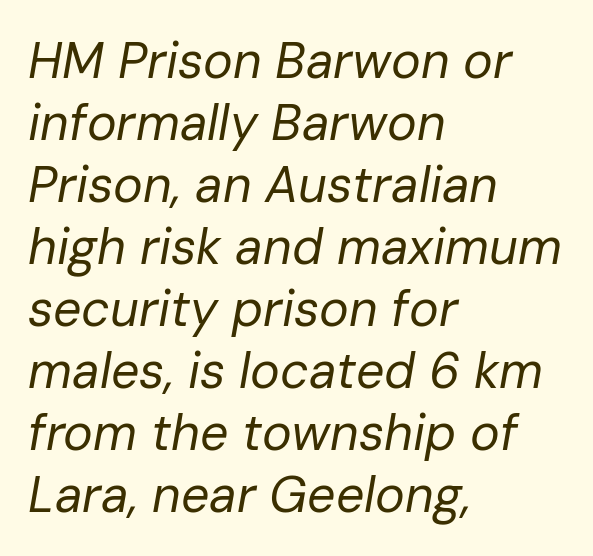
Descenders are the only things crossing below the line. Do the characters align in a grid? No, the font is proportional. Stroke thickness stays within the range of a standard reading face or lighter. Notice how the stems are inclined rather than vertical — that's the hallmark of italics.
